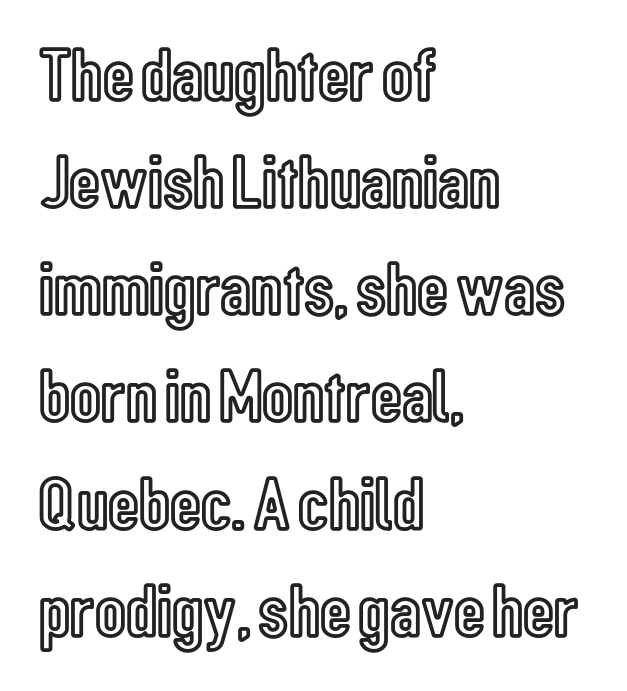
The tracking reads as untouched default to a designer's eye. Nope, not italic — everything's standing straight. Quick note: interline space is typical. The typesetter chose a ragged-right arrangement here.
